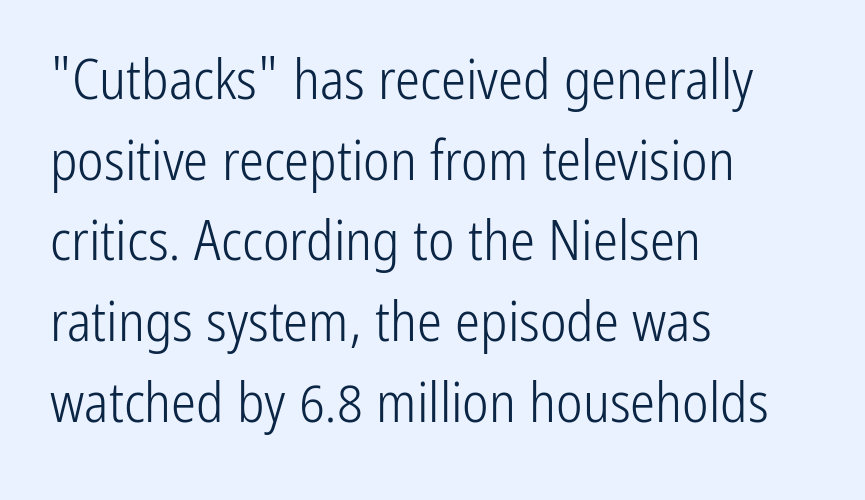
The image shows 56 px light, condensed sans-serif type, upright; set left-aligned, normal line spacing (1.44x), normal letter spacing, not underlined; low stroke contrast and a medium x-height.
